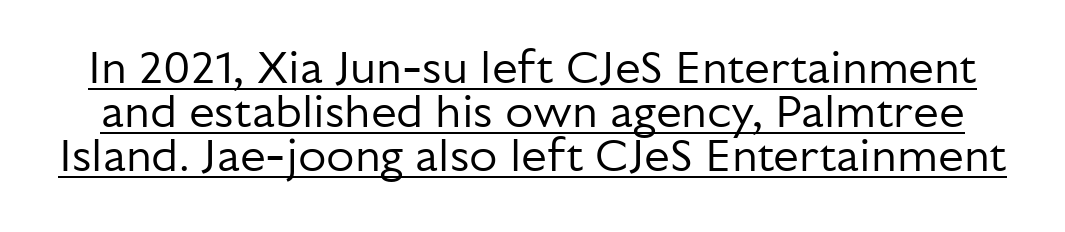
This is roman type, the default non-slanted kind. Grotesque or geometric, the face here clearly has no serifs. You could not count columns in this text — the font is proportionally spaced. Weight: in the light-to-regular range. Leading: reduced. Each line of the rendering has a horizontal stroke beneath the glyphs.
